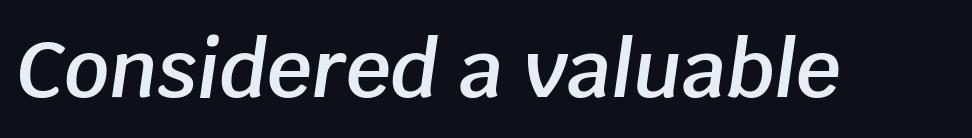
{"italic": "yes", "lean": "right", "slant_degrees": 8, "bold": "semi", "weight": "semibold", "width": "normal", "stroke_contrast": "low", "x_height": "large", "monospaced": "no", "underline": "no", "letter_spacing": "normal", "letter_spacing_em": 0.0, "glyph_px": 79}
